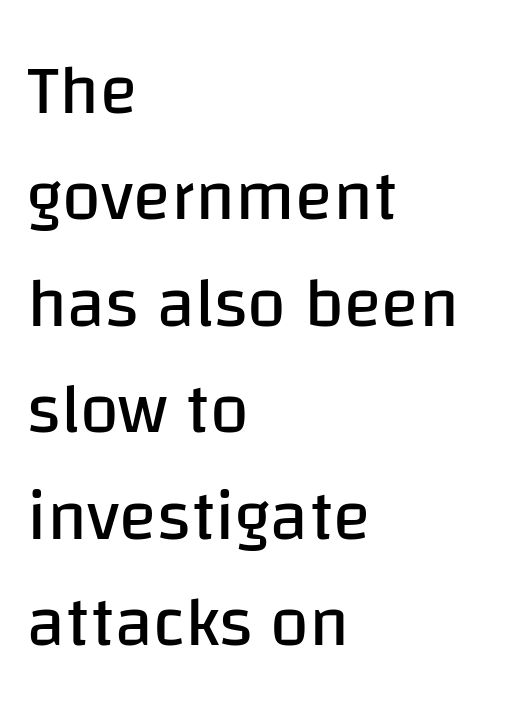
{"serif": "no", "italic": "no", "bold": "no", "weight": "regular", "width": "normal", "stroke_contrast": "low", "x_height": "large", "monospaced": "no", "underline": "no", "align": "left", "line_spacing": "normal", "line_spacing_ratio": 1.52, "letter_spacing": "normal", "letter_spacing_em": 0.0, "glyph_px": 70}
